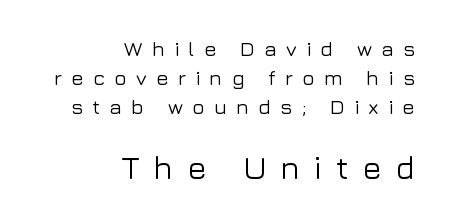
{"serif": "no", "italic": "no", "width": "normal", "stroke_contrast": "low", "x_height": "medium", "monospaced": "no", "underline": "no", "align": "right", "line_spacing": "normal", "line_spacing_ratio": 1.39, "letter_spacing": "wide", "letter_spacing_em": 0.43, "larger_block": "second", "size_ratio": 1.52, "glyph_px": 32}
